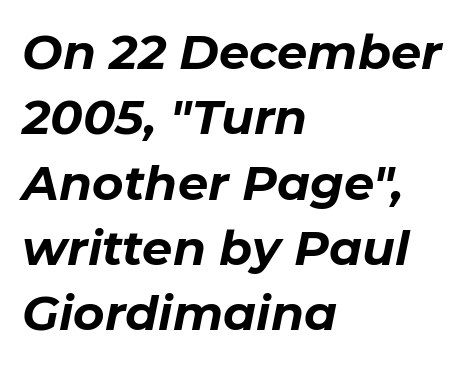
Q: Is the text bold? A: Yes.
Q: Is the text italic (slanted)? A: Yes, it leans right by about 11 degrees.
Q: Is the text underlined? A: No.
Q: How is the paragraph aligned? A: Left-aligned.
Q: Is the spacing between letters normal or unusually wide? A: Normal.
Q: Is the spacing between lines tight, normal or loose? A: Normal.
Q: Width (condensed, normal, or wide)? A: Normal.
Q: Stroke contrast? A: Low.
Q: x-height? A: Medium.
Q: Monospaced? A: No.
